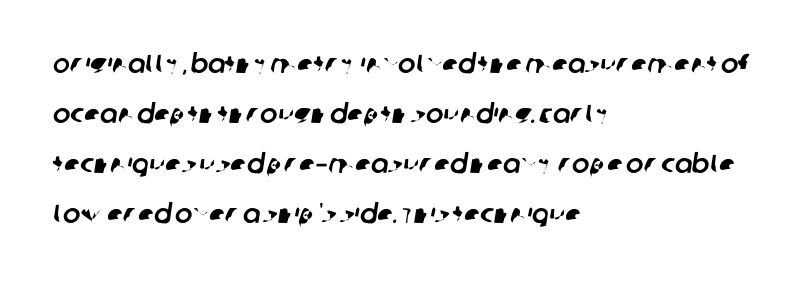
The image shows 26 px text type; set left-aligned, loose line spacing (1.92x), normal letter spacing, not underlined.
